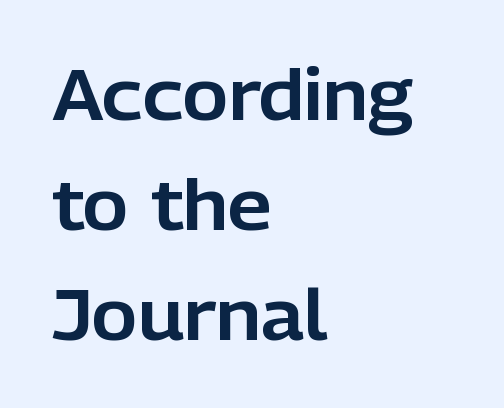
The image shows 70 px sans-serif type, upright; set left-aligned, normal line spacing (1.57x), normal letter spacing, not underlined; low stroke contrast and a medium x-height.
